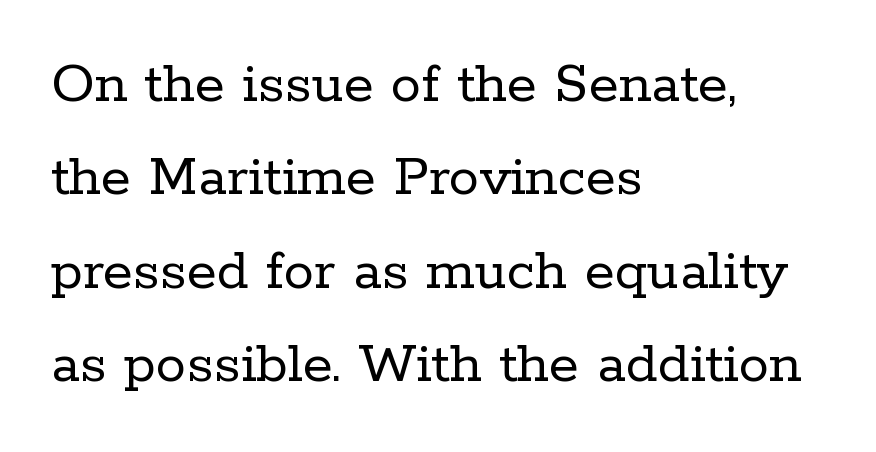
The image shows 61 px regular-weight serif type, upright; set left-aligned, normal line spacing (1.53x), normal letter spacing, not underlined; low stroke contrast and a medium x-height.
